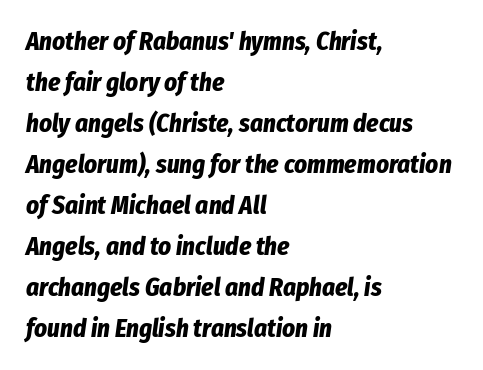
{"italic": "yes", "lean": "right", "slant_degrees": 8, "bold": "yes", "underline": "no", "align": "left", "line_spacing": "normal", "line_spacing_ratio": 1.64, "letter_spacing": "normal", "letter_spacing_em": 0.0, "glyph_px": 25}
